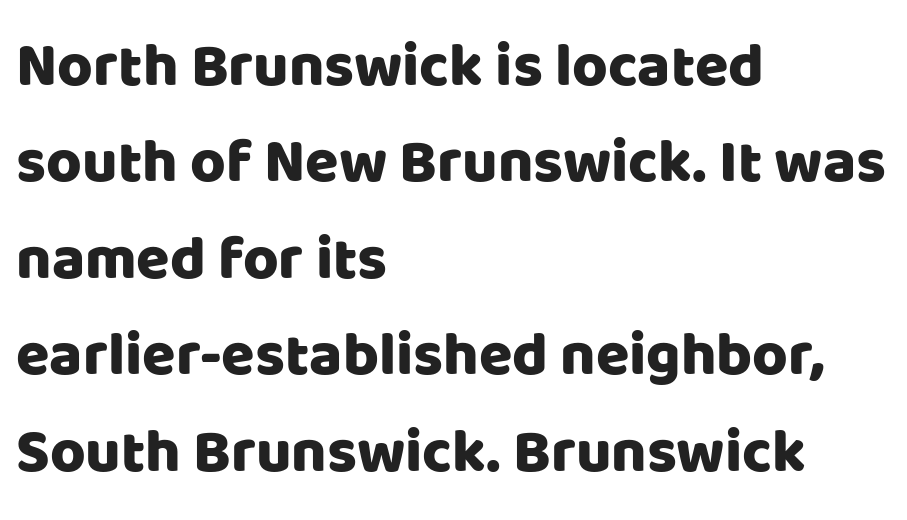
{"serif": "no", "italic": "no", "width": "normal", "stroke_contrast": "low", "x_height": "large", "monospaced": "no", "underline": "no", "align": "left", "line_spacing": "normal", "line_spacing_ratio": 1.58, "letter_spacing": "normal", "letter_spacing_em": 0.0, "glyph_px": 61}
